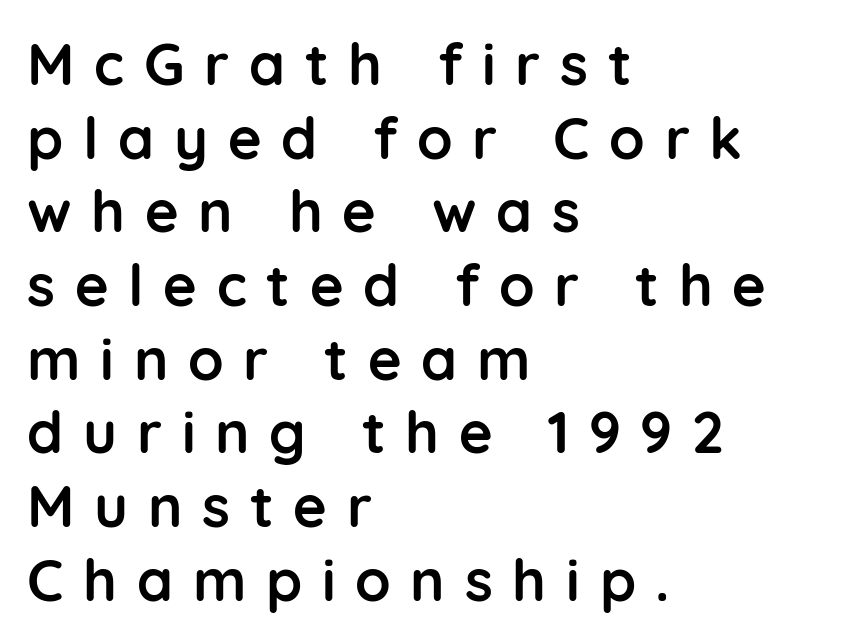
{"serif": "no", "italic": "no", "bold": "yes", "weight": "semibold", "width": "normal", "stroke_contrast": "low", "x_height": "medium", "monospaced": "no", "underline": "no", "align": "left", "line_spacing": "normal", "line_spacing_ratio": 1.27, "letter_spacing": "wide", "letter_spacing_em": 0.34, "glyph_px": 58}
